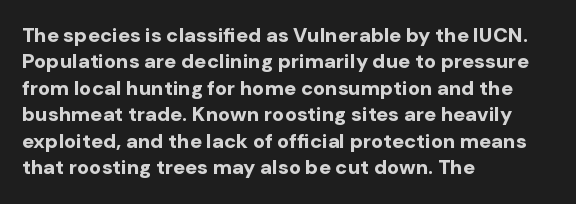
{"italic": "no", "bold": "yes", "underline": "no", "align": "left", "line_spacing": "normal", "line_spacing_ratio": 1.32, "letter_spacing": "normal", "letter_spacing_em": 0.0, "glyph_px": 20}
